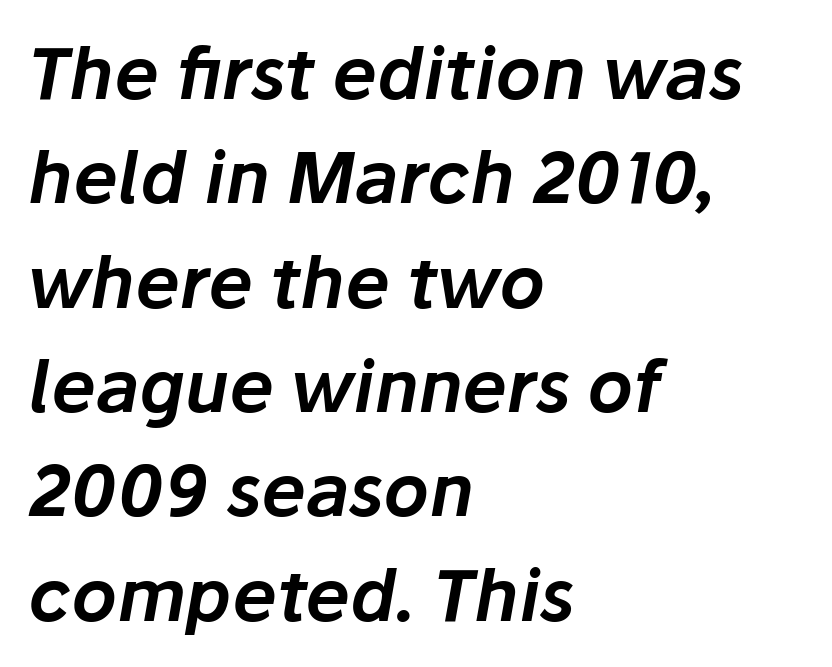
Whoever set this chose a conventional vertical rhythm. Varying glyph widths throughout — classic text-font behaviour. Short and long lines alike share a common starting point at left. The letterforms sit shoulder to shoulder at normal distance. Compared with ordinary roman type, these characters are visibly tilted.
